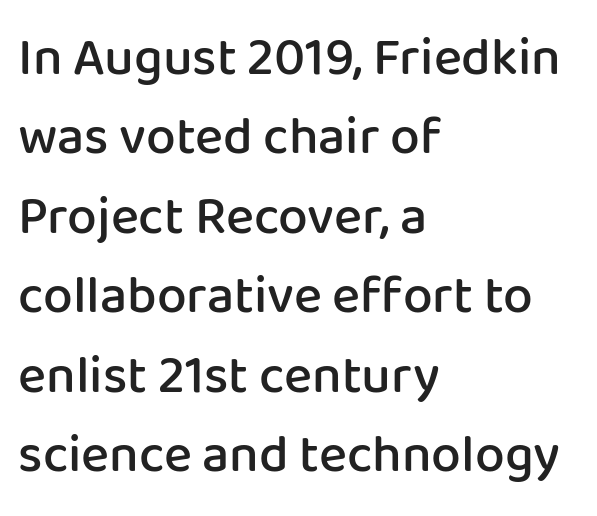
The image shows 53 px semibold sans-serif type, upright; set left-aligned, normal line spacing (1.5x), normal letter spacing, not underlined; low stroke contrast and a medium x-height.
